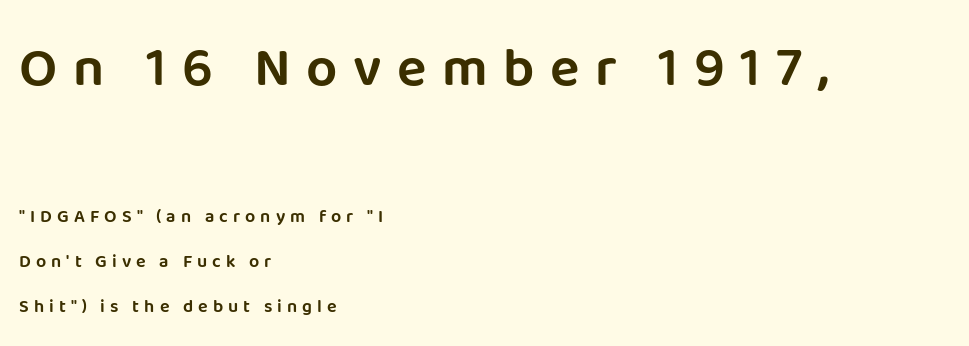
Posture: vertical. Observe the wide spacing: letters keep a clear distance from each other. Glance below the letters and you will spot only blank space. A typesetter would call this proportional, since set widths differ per character. Horizontal bands of white between lines are thick stripes. The earlier block is typeset at a bigger size than the later block.
